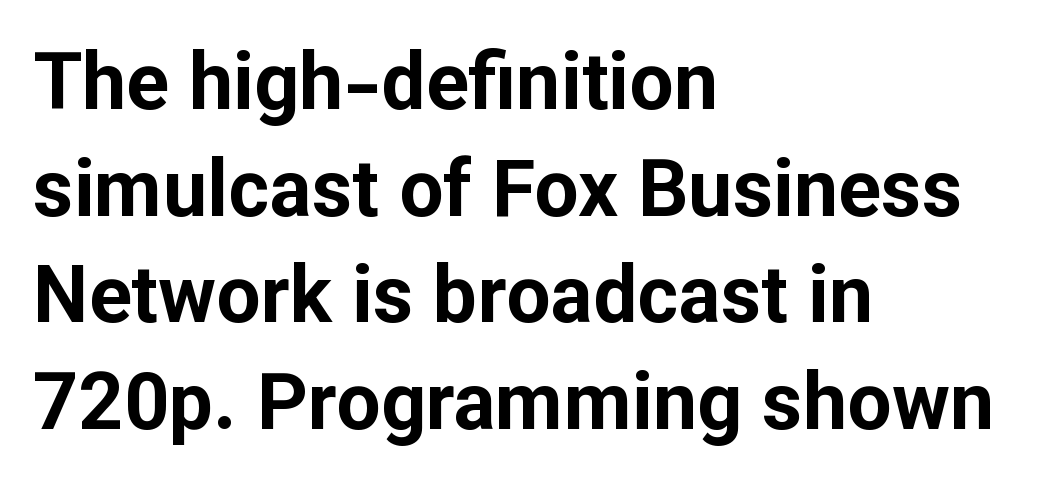
The image shows 79 px bold sans-serif type, upright; set left-aligned, normal line spacing (1.35x), normal letter spacing, not underlined; low stroke contrast and a medium x-height.
